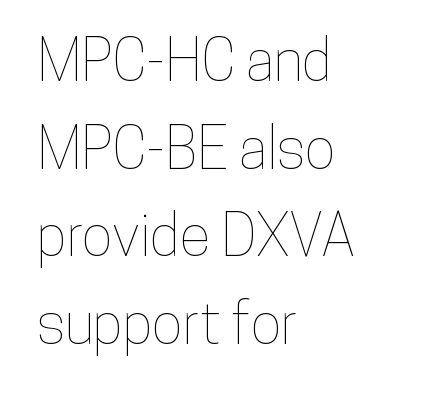
Nobody drew a line under any word here. Designer's note — italics off, roman on. Note the varied advance widths — an 'i' is clearly narrower than an 'm'. Horizontal bands of white between lines are of average thickness. The face used here is rendered with its standard letterfit. Horizontally, the lines are justified to the leading edge only.
